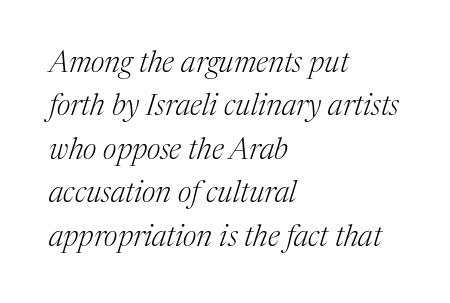
The image shows 30 px light serif type, italic (leaning right); set left-aligned, normal line spacing (1.45x), normal letter spacing, not underlined; medium stroke contrast and a medium x-height.
